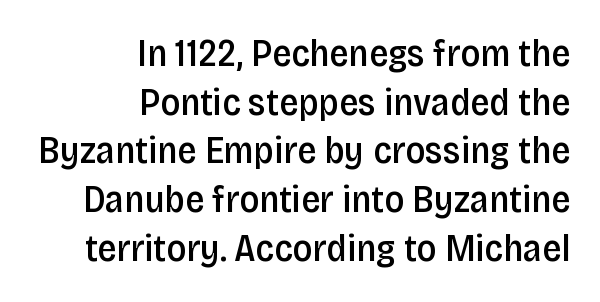
The image shows 38 px semibold, condensed sans-serif type, upright; set right-aligned, normal line spacing (1.28x), normal letter spacing, not underlined; low stroke contrast and a large x-height.
